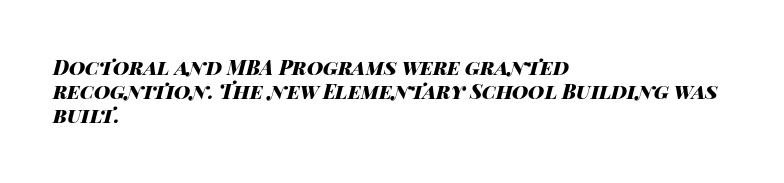
{"italic": "yes", "lean": "right", "slant_degrees": 14, "bold": "yes", "underline": "no", "align": "left", "line_spacing_ratio": 1.21, "letter_spacing": "normal", "letter_spacing_em": 0.0, "glyph_px": 20}
